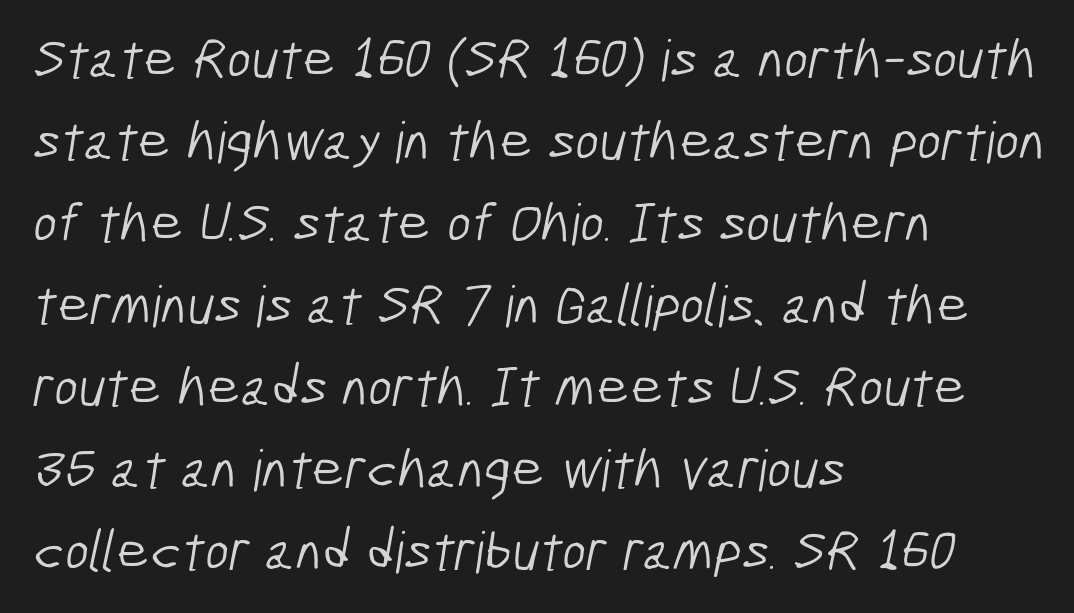
Q: Is the text bold? A: No.
Q: Is the typeface a serif or a sans-serif typeface? A: Sans-serif.
Q: Is the text underlined? A: No.
Q: How is the paragraph aligned? A: Left-aligned.
Q: Is the spacing between letters normal or unusually wide? A: Normal.
Q: Is the spacing between lines tight, normal or loose? A: Normal.
Q: Width (condensed, normal, or wide)? A: Condensed.
Q: Stroke contrast? A: Low.
Q: x-height? A: Medium.
Q: Monospaced? A: No.
